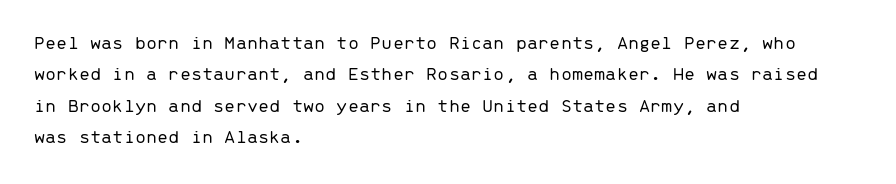
Line spacing here is normal. A typesetter would mark this as roman, not italic. The specimen omits any rule beneath the text block's lines. The rag falls on the right side of this text block. The characters are drawn with everyday or finer stroke widths.
